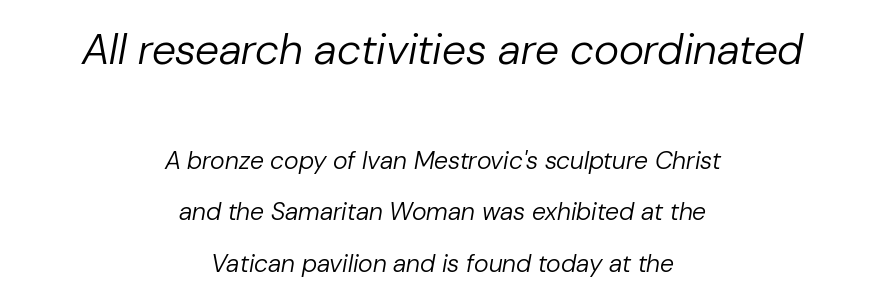
{"italic": "yes", "lean": "right", "slant_degrees": 10, "bold": "no", "weight": "regular", "width": "normal", "stroke_contrast": "low", "x_height": "medium", "monospaced": "no", "underline": "no", "align": "center", "line_spacing": "loose", "line_spacing_ratio": 2.06, "letter_spacing": "normal", "letter_spacing_em": 0.0, "larger_block": "first", "size_ratio": 1.72, "glyph_px": 43}
